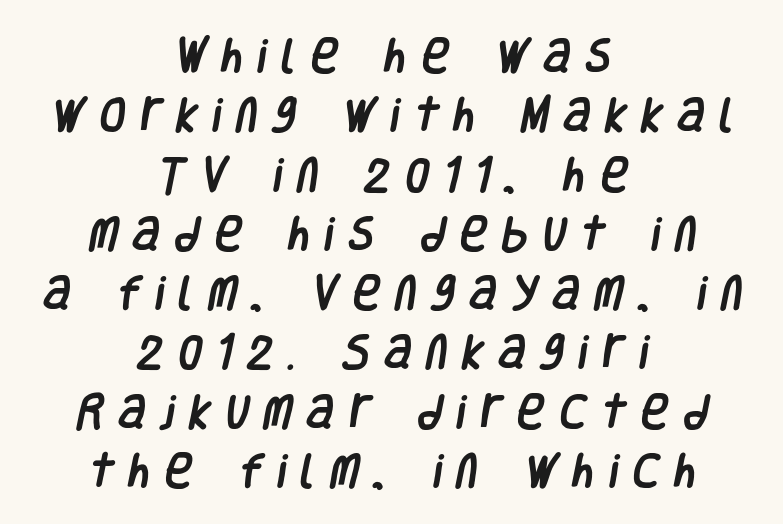
{"serif": "no", "width": "condensed", "stroke_contrast": "low", "x_height": "large", "monospaced": "no", "underline": "no", "align": "center", "line_spacing": "normal", "line_spacing_ratio": 1.56, "letter_spacing": "wide", "letter_spacing_em": 0.38, "glyph_px": 38}
